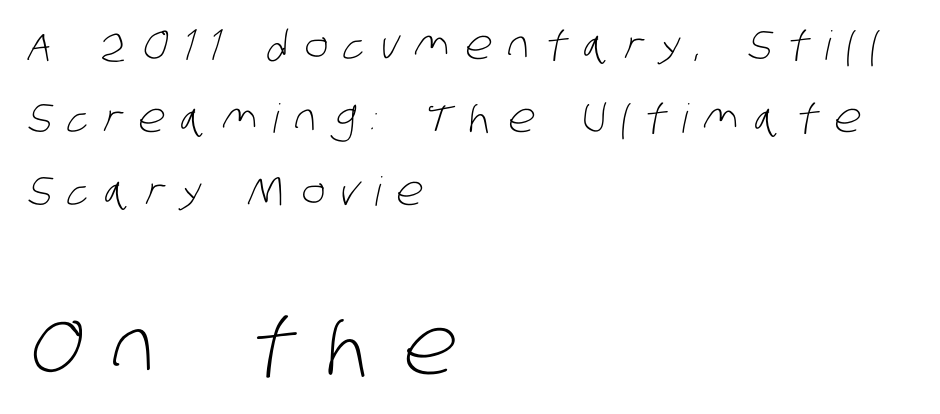
The image shows 79 px light, condensed sans-serif type; set left-aligned, line spacing 1.82x, unusually wide letter spacing (+0.39 em), not underlined; the second (bottom) block is 1.98x larger; low stroke contrast and a large x-height.
